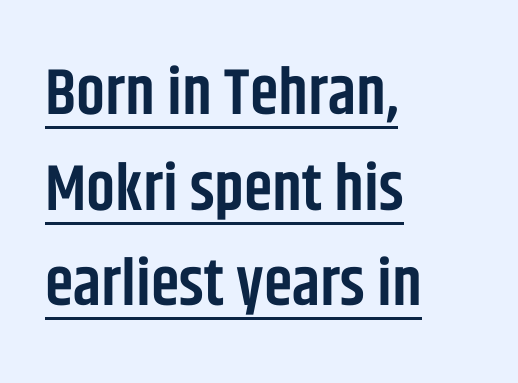
Q: Is the text bold? A: Semi-bold.
Q: Is the text italic (slanted)? A: No, it is upright.
Q: Is the typeface a serif or a sans-serif typeface? A: Sans-serif.
Q: Is the text underlined? A: Yes.
Q: How is the paragraph aligned? A: Left-aligned.
Q: Is the spacing between letters normal or unusually wide? A: Normal.
Q: Is the spacing between lines tight, normal or loose? A: Normal.
Q: Width (condensed, normal, or wide)? A: Condensed.
Q: Stroke contrast? A: Low.
Q: x-height? A: Large.
Q: Monospaced? A: No.
